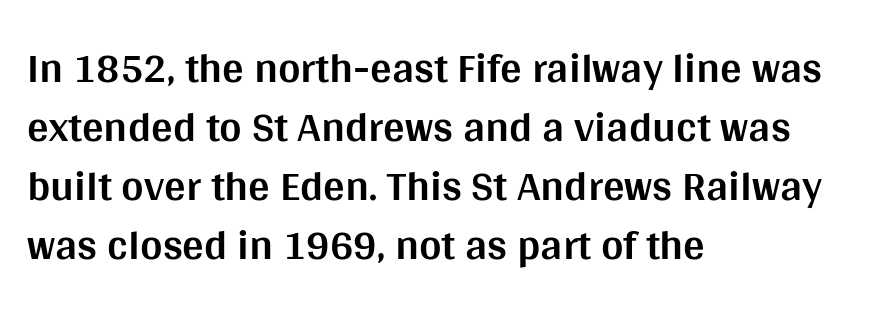
{"serif": "no", "italic": "no", "bold": "yes", "weight": "bold", "width": "normal", "stroke_contrast": "medium", "x_height": "large", "monospaced": "no", "underline": "no", "align": "left", "line_spacing": "normal", "line_spacing_ratio": 1.37, "letter_spacing": "normal", "letter_spacing_em": 0.0, "glyph_px": 43}
